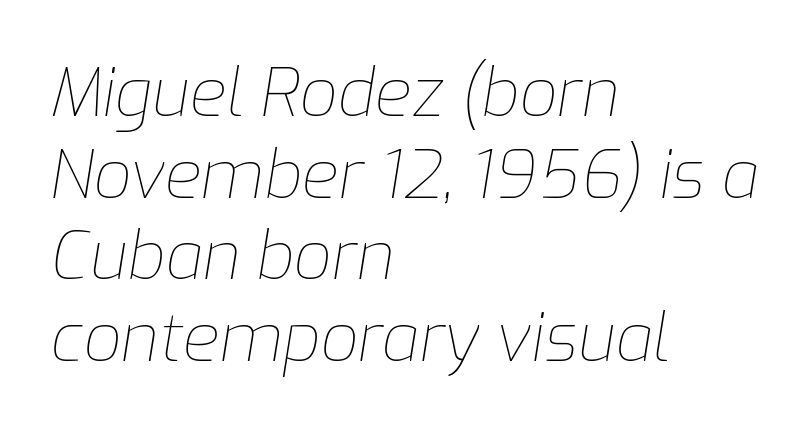
Q: Is the text bold? A: No.
Q: Is the text italic (slanted)? A: Yes, it leans right by about 9 degrees.
Q: Is the text underlined? A: No.
Q: How is the paragraph aligned? A: Left-aligned.
Q: Is the spacing between letters normal or unusually wide? A: Normal.
Q: Width (condensed, normal, or wide)? A: Normal.
Q: Stroke contrast? A: Low.
Q: x-height? A: Medium.
Q: Monospaced? A: No.
